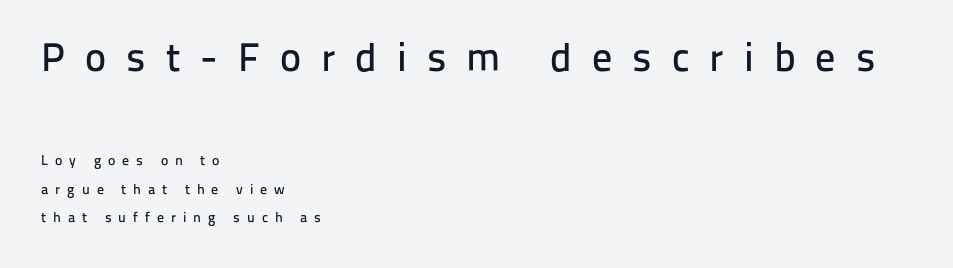
{"serif": "no", "italic": "no", "width": "normal", "stroke_contrast": "low", "x_height": "medium", "monospaced": "no", "underline": "no", "align": "left", "line_spacing": "loose", "line_spacing_ratio": 2.03, "letter_spacing": "wide", "letter_spacing_em": 0.5, "larger_block": "first", "size_ratio": 2.86, "glyph_px": 40}
